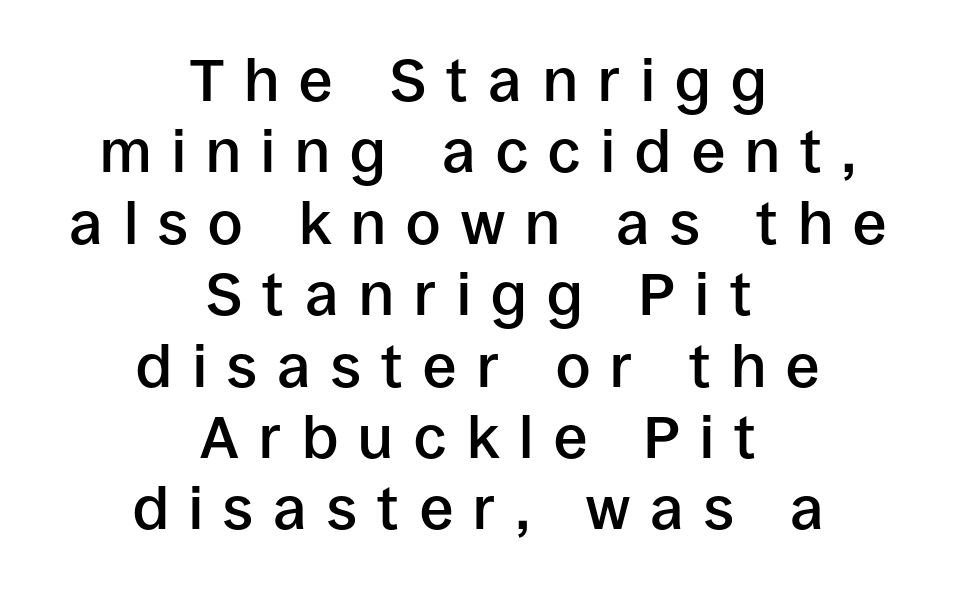
The image shows 60 px semibold sans-serif type, upright; set centered, line spacing 1.19x, unusually wide letter spacing (+0.34 em), not underlined; low stroke contrast and a large x-height.
